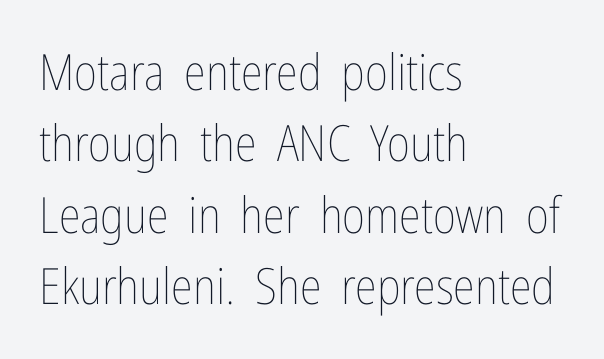
Q: Is the text bold? A: No.
Q: Is the text italic (slanted)? A: No, it is upright.
Q: Is the text underlined? A: No.
Q: How is the paragraph aligned? A: Left-aligned.
Q: Is the spacing between letters normal or unusually wide? A: Normal.
Q: Is the spacing between lines tight, normal or loose? A: Normal.
Q: Width (condensed, normal, or wide)? A: Condensed.
Q: Stroke contrast? A: Low.
Q: x-height? A: Medium.
Q: Monospaced? A: No.
